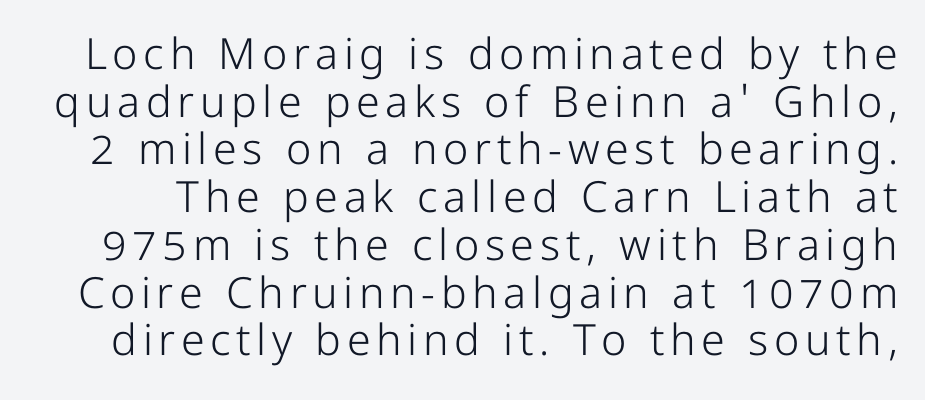
Notice how descenders almost collide with the ascenders below — that's tight leading. On a weight scale, this lands at 450 or below. Does the lettering tilt? It doesn't — this is upright. The rendering uses natural spacing where letterforms have individual widths. Descenders are the only things crossing below the line.
